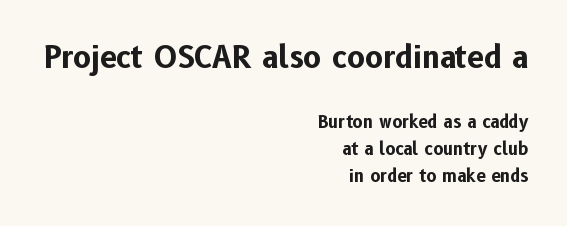
Regarding serifs, this sample does without them. Leading matches the norm, producing a regular column. Note the varied advance widths — an 'i' is clearly narrower than an 'm'. Posture: upright roman. Typesetter's note — upper block bumped up in size, lower block left smaller. Underline: absent.
